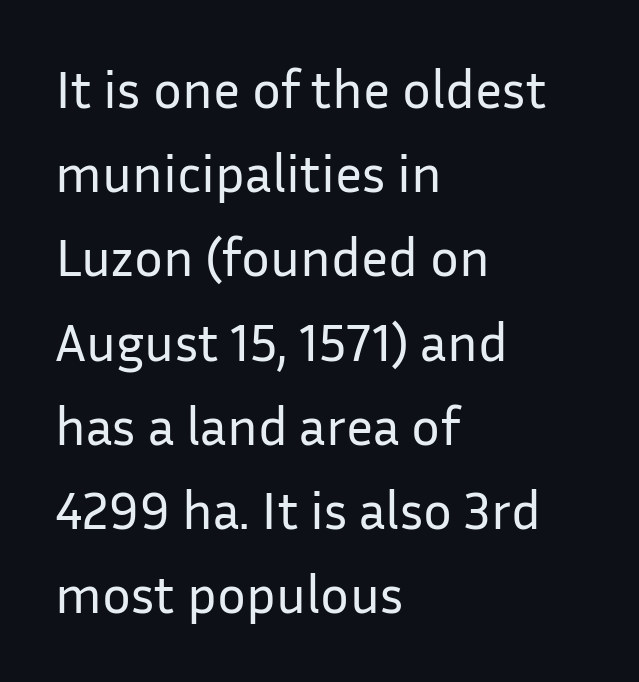
The image shows 54 px regular-weight sans-serif type, upright; set left-aligned, normal line spacing (1.56x), normal letter spacing, not underlined; low stroke contrast and a medium x-height.
